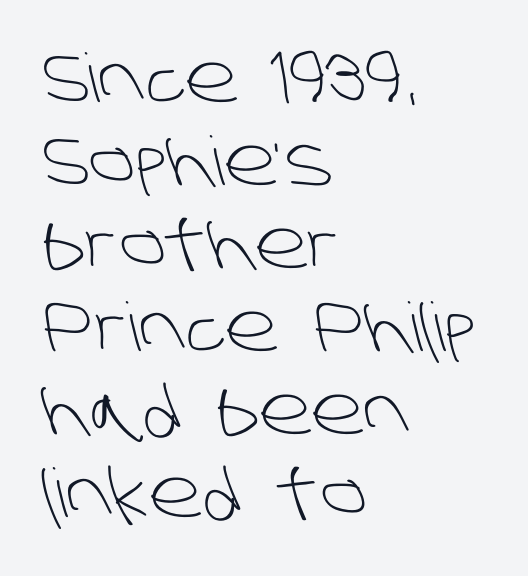
The image shows 67 px light sans-serif type; set left-aligned, line spacing 1.24x, normal letter spacing, not underlined; low stroke contrast and a large x-height.
